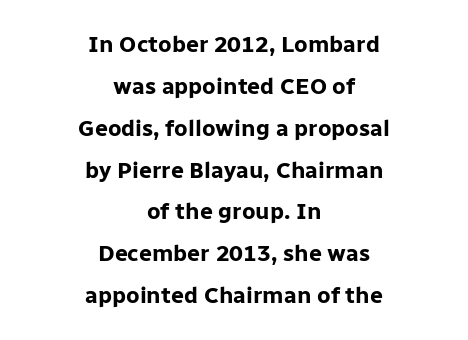
The image shows 23 px bold type, upright; set centered, line spacing 1.82x, normal letter spacing, not underlined.
